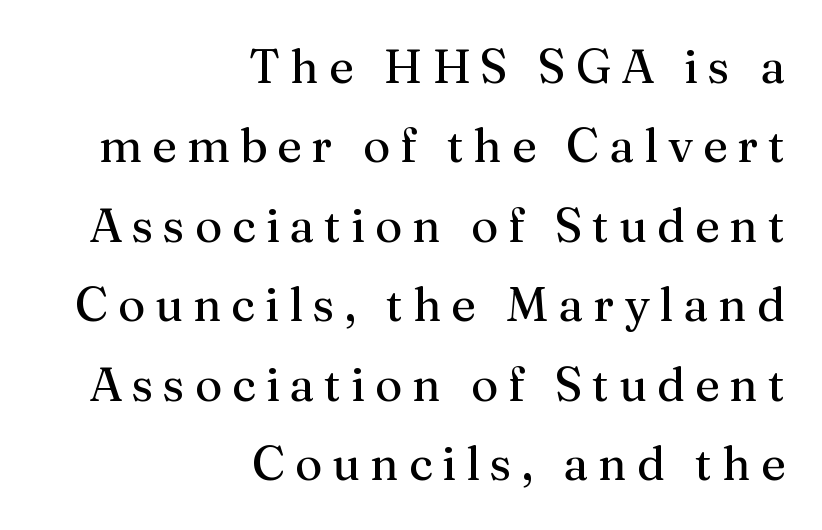
The foot of each line stays bare and open. The font family rendered here belongs to the serif group. No chunkiness to these letters — they're not bold. Students, observe: this is what conventionally led text looks like. The passage shown is typed in a proportional face where columns would drift.
